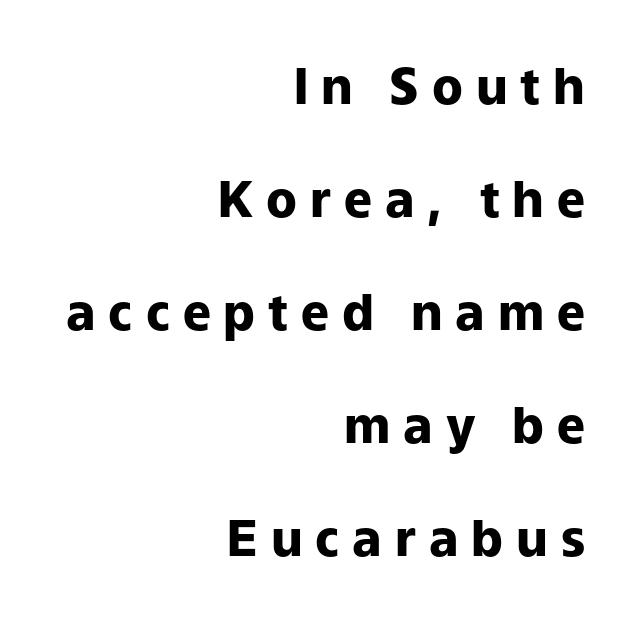
Q: Is the text bold? A: Yes.
Q: Is the text italic (slanted)? A: No, it is upright.
Q: Is the typeface a serif or a sans-serif typeface? A: Sans-serif.
Q: Is the text underlined? A: No.
Q: How is the paragraph aligned? A: Right-aligned.
Q: Is the spacing between letters normal or unusually wide? A: Unusually wide.
Q: Is the spacing between lines tight, normal or loose? A: Loose.
Q: Width (condensed, normal, or wide)? A: Normal.
Q: Stroke contrast? A: Low.
Q: x-height? A: Medium.
Q: Monospaced? A: No.
